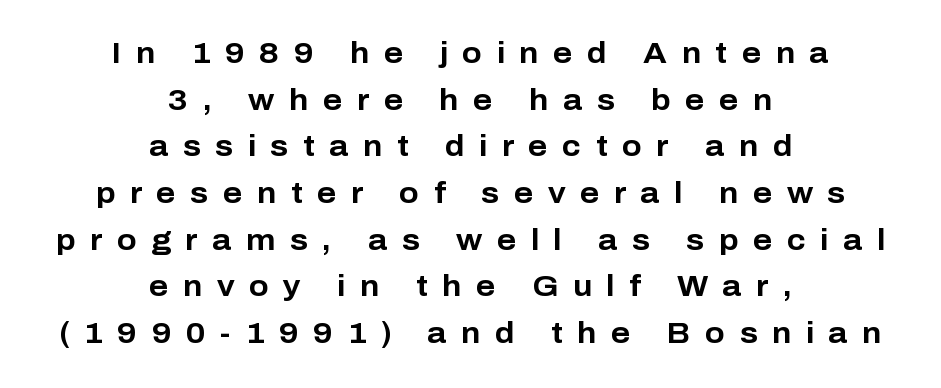
Bare-footed words on every line. What stands out about the letter spacing? Its width — letters are far apart. The letters advance in unequal steps, a hallmark of proportional type. Italic? Not at all — the glyphs are vertical. Set as a true bold cut, around the 700 mark.
